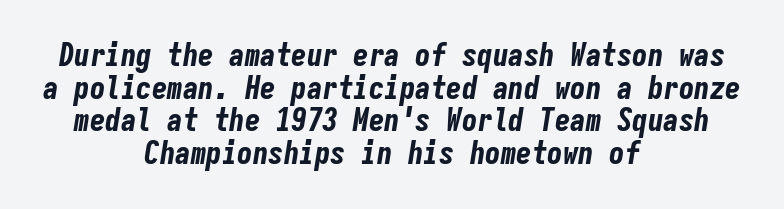
{"italic": "yes", "lean": "right", "slant_degrees": 9, "bold": "yes", "weight": "bold", "width": "condensed", "stroke_contrast": "low", "x_height": "medium", "monospaced": "yes", "underline": "no", "align": "center", "line_spacing": "tight", "line_spacing_ratio": 1.05, "letter_spacing": "normal", "letter_spacing_em": 0.0, "glyph_px": 31}
